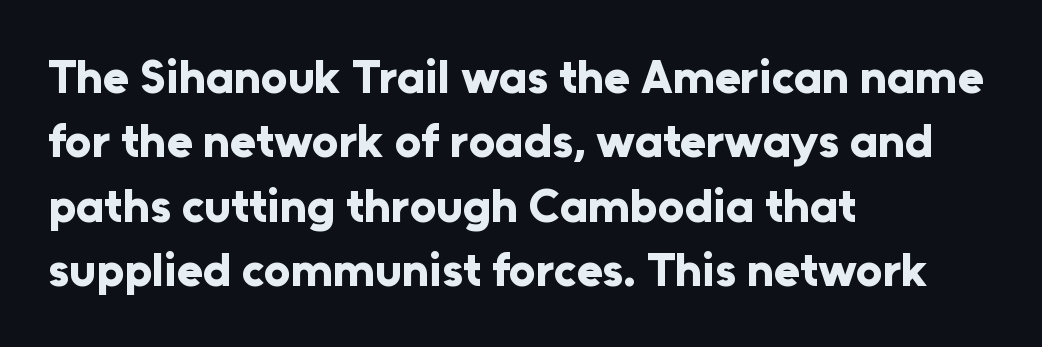
Designer's note — italics off, roman on. This rendering leaves character spacing at its baseline value. Each letter keeps its own natural width here, so spacing adapts to shape. Chunky letters — that's bold for sure. Typeset ragged right — the left edge is the straight one.
